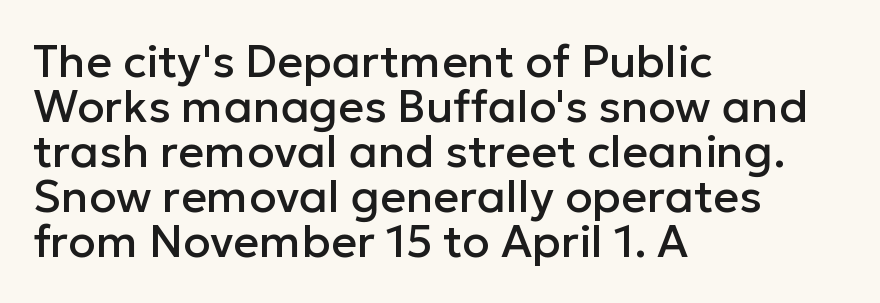
Q: Is the text italic (slanted)? A: No, it is upright.
Q: Is the typeface a serif or a sans-serif typeface? A: Sans-serif.
Q: Is the text underlined? A: No.
Q: How is the paragraph aligned? A: Left-aligned.
Q: Is the spacing between letters normal or unusually wide? A: Normal.
Q: Is the spacing between lines tight, normal or loose? A: Tight.
Q: Width (condensed, normal, or wide)? A: Normal.
Q: Stroke contrast? A: Low.
Q: x-height? A: Medium.
Q: Monospaced? A: No.
